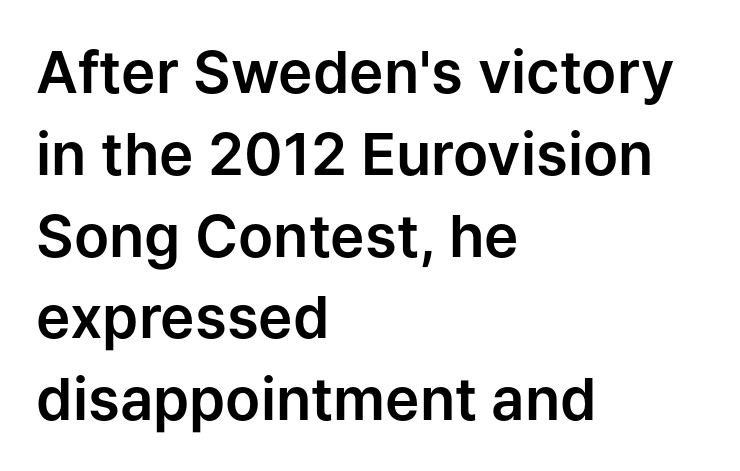
{"serif": "no", "italic": "no", "width": "normal", "stroke_contrast": "low", "x_height": "medium", "monospaced": "no", "underline": "no", "align": "left", "line_spacing": "normal", "line_spacing_ratio": 1.41, "letter_spacing": "normal", "letter_spacing_em": 0.0, "glyph_px": 58}
